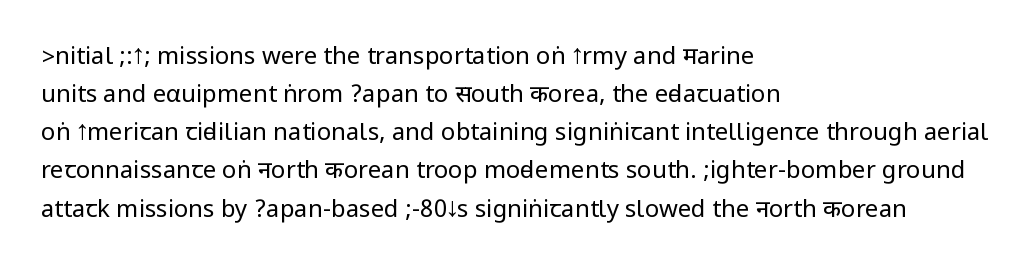
Is there much room between lines? A standard amount, neither cramped nor airy. A roman cut, with each character standing at attention. How are the letters spaced? Ordinarily, with no added tracking. This rendering features lettering with no underline. The paragraph shown leans on its left margin. The weight tops out at a normal text grade.
